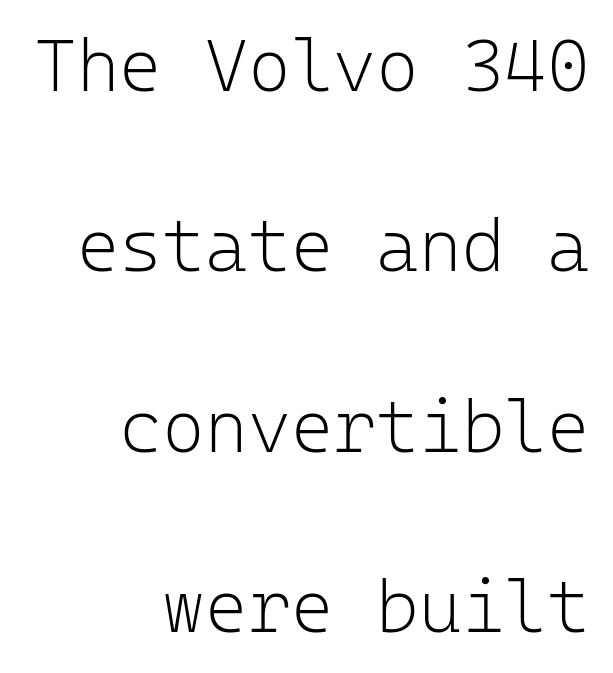
Designer's note — italics off, roman on. Summary of weight: not heavy and not bold. Rows of type keep a wide berth in the vertical direction. Nothing sits at the stroke ends, so this counts as sans-serif.
